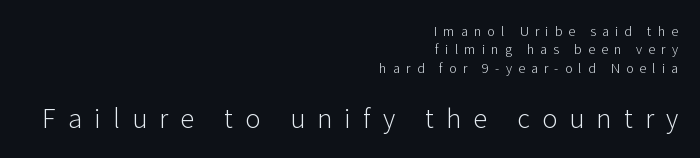
Q: Is the text bold? A: No.
Q: Is the text italic (slanted)? A: No, it is upright.
Q: Is the typeface a serif or a sans-serif typeface? A: Sans-serif.
Q: Is the text underlined? A: No.
Q: How is the paragraph aligned? A: Right-aligned.
Q: Is the spacing between letters normal or unusually wide? A: Unusually wide.
Q: Is the spacing between lines tight, normal or loose? A: Normal.
Q: Which block of text is set in a larger size, the first (top) or the second (bottom)? A: The second (bottom) one.
Q: Width (condensed, normal, or wide)? A: Normal.
Q: Stroke contrast? A: Low.
Q: x-height? A: Medium.
Q: Monospaced? A: No.
